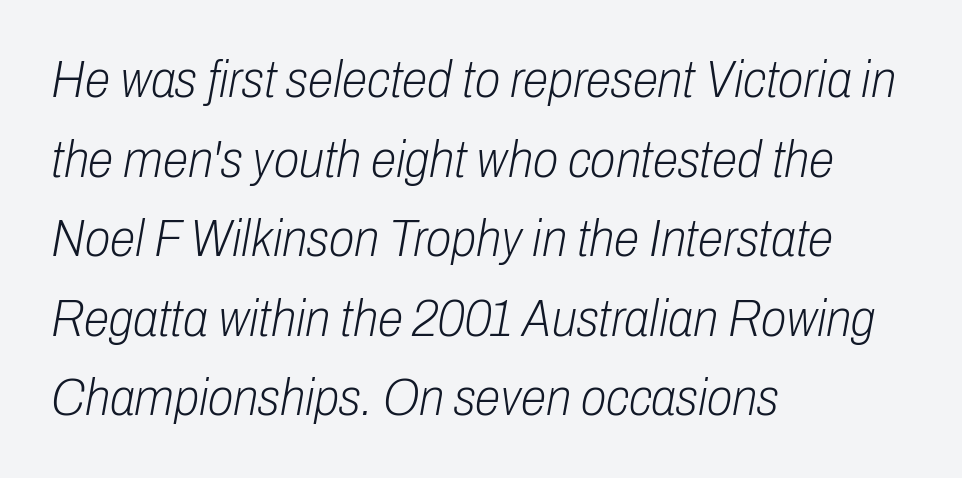
{"italic": "yes", "lean": "right", "slant_degrees": 10, "bold": "no", "weight": "light", "width": "condensed", "stroke_contrast": "low", "x_height": "medium", "monospaced": "no", "underline": "no", "align": "left", "line_spacing": "normal", "line_spacing_ratio": 1.53, "letter_spacing": "normal", "letter_spacing_em": 0.0, "glyph_px": 52}
